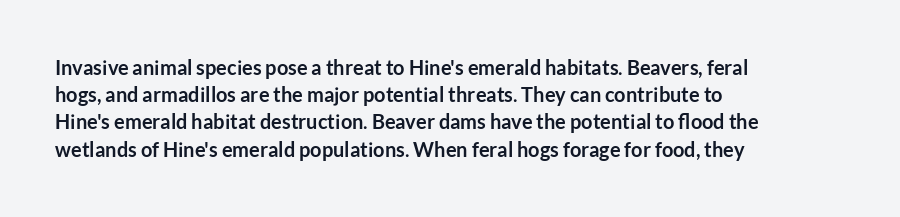
{"italic": "no", "bold": "yes", "underline": "no", "align": "left", "line_spacing": "normal", "line_spacing_ratio": 1.36, "letter_spacing": "normal", "letter_spacing_em": 0.0, "glyph_px": 20}
